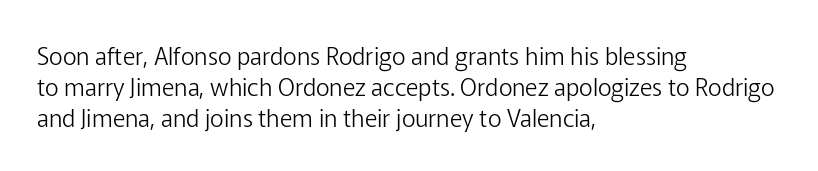
The image shows 24 px text type, upright; set left-aligned, normal line spacing (1.29x), normal letter spacing, not underlined.
